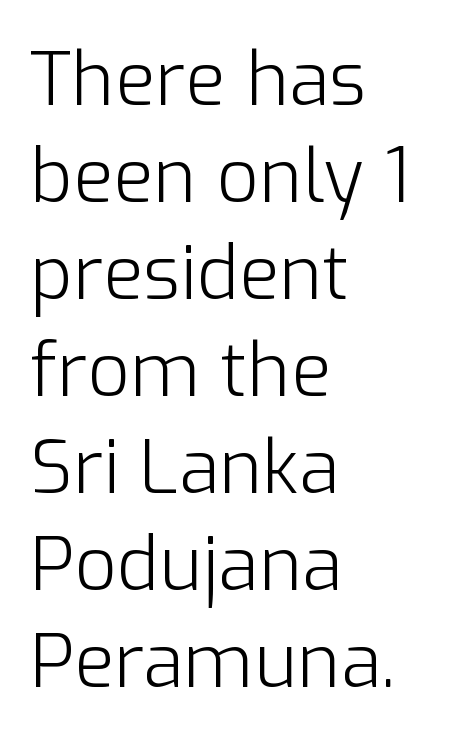
The image shows 74 px light sans-serif type, upright; set left-aligned, normal line spacing (1.31x), normal letter spacing, not underlined; low stroke contrast and a medium x-height.
